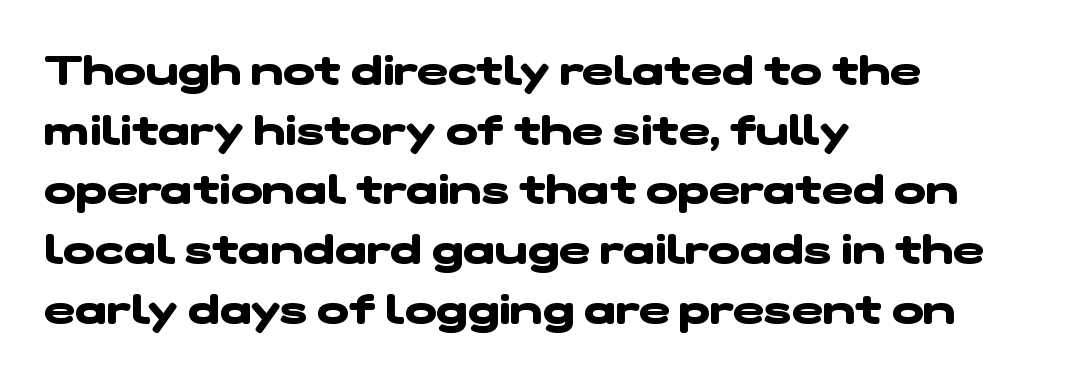
Q: Is the text bold? A: Yes.
Q: Is the typeface a serif or a sans-serif typeface? A: Sans-serif.
Q: Is the text underlined? A: No.
Q: How is the paragraph aligned? A: Left-aligned.
Q: Is the spacing between letters normal or unusually wide? A: Normal.
Q: Is the spacing between lines tight, normal or loose? A: Normal.
Q: Width (condensed, normal, or wide)? A: Wide.
Q: Stroke contrast? A: Low.
Q: x-height? A: Medium.
Q: Monospaced? A: No.
